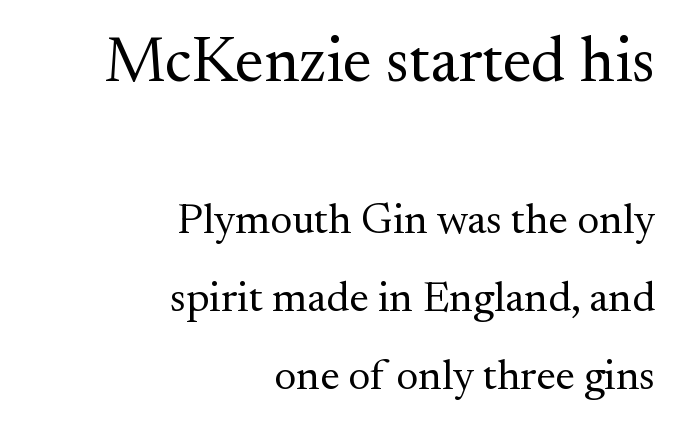
Unmarked baselines from the first word to the last. These lines are composed in type with serifs. Tracking here is standard; glyphs follow each other at the usual distance. The passage shown begins with its larger block and ends with its smaller one.
